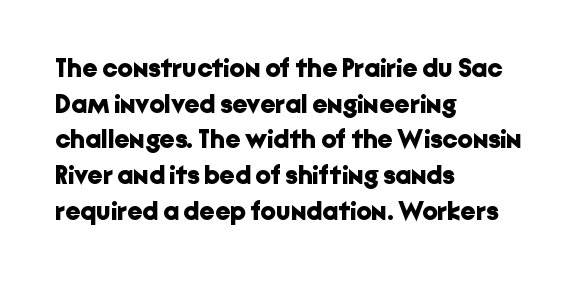
A typesetter would call this leading conventional body-copy spacing. Standard letterfit; no display-style spreading of the glyphs. The axis of the letterforms is exactly vertical. Typeset ragged right — the left edge is the straight one. Clear beneath every line of the passage. Each glyph is drawn with heavy, bold strokes.
